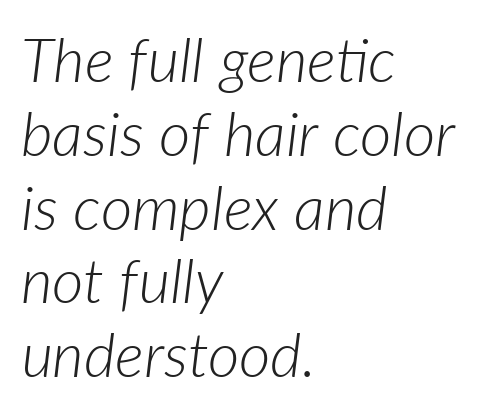
No extra ink here — the face is not bold. Inter-character spacing is left at the font's built-in metrics. Does the lettering tilt? It does — this is italic. This sample has the flowing, uneven cadence of proportional lettering. Layout note: lines flush left. Decoration check: the copy has no underline.
